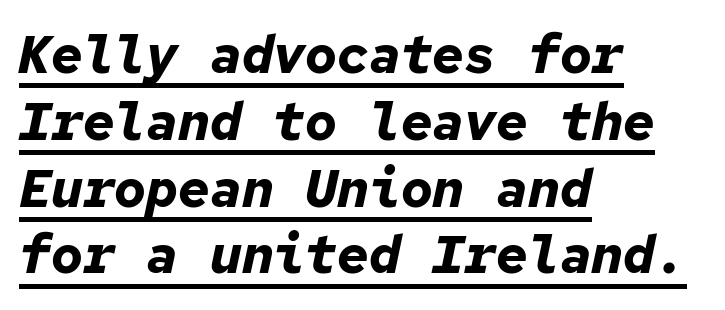
Q: Is the text bold? A: Yes.
Q: Is the text italic (slanted)? A: Yes, it leans right by about 12 degrees.
Q: Is the text underlined? A: Yes.
Q: How is the paragraph aligned? A: Left-aligned.
Q: Is the spacing between letters normal or unusually wide? A: Normal.
Q: Is the spacing between lines tight, normal or loose? A: Normal.
Q: Width (condensed, normal, or wide)? A: Normal.
Q: Stroke contrast? A: Low.
Q: x-height? A: Medium.
Q: Monospaced? A: Yes.
